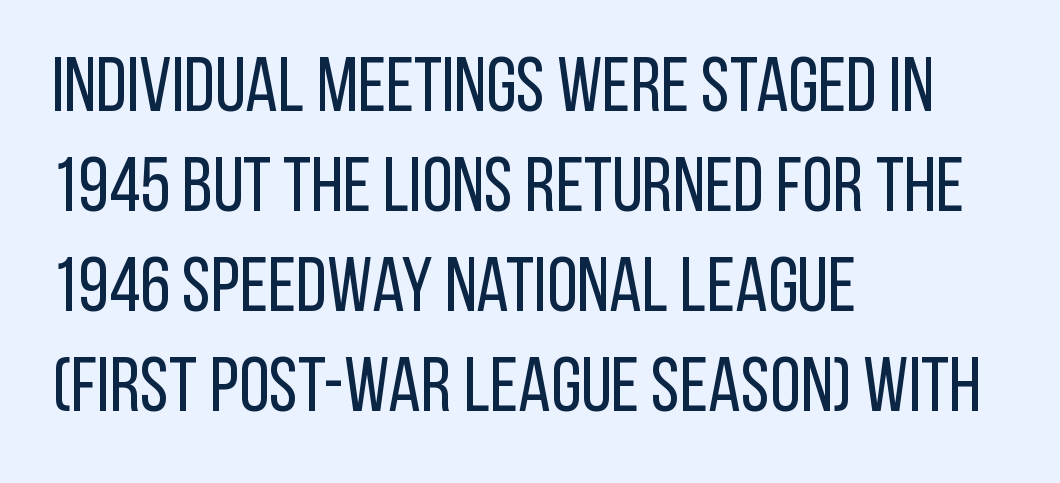
The image shows 78 px regular-weight, condensed sans-serif type, upright; set left-aligned, normal line spacing (1.28x), normal letter spacing, not underlined; low stroke contrast and a large x-height.
